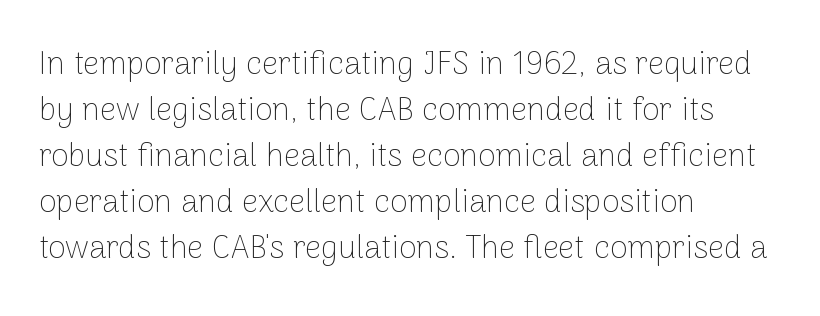
The image shows 32 px thin sans-serif type, upright; set left-aligned, normal line spacing (1.44x), normal letter spacing, not underlined; low stroke contrast and a medium x-height.
